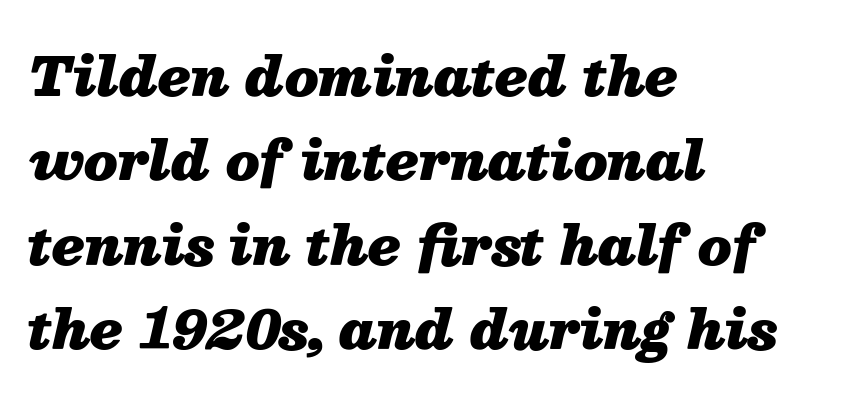
The image shows 53 px heavy type, italic (leaning right); set left-aligned, normal line spacing (1.59x), normal letter spacing, not underlined; medium stroke contrast and a medium x-height.
